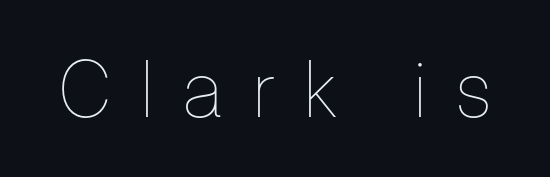
Posture: straight, roman, zero tilt. Varying glyph widths throughout — classic text-font behaviour. The line texture is sparse and dotted thanks to wide tracking. Stroke thickness stays within the range of a standard reading face or lighter.
